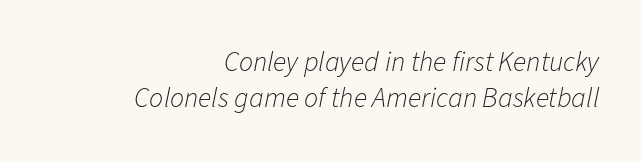
The image shows 28 px light type, italic (leaning right); set right-aligned, normal line spacing (1.3x), normal letter spacing, not underlined; low stroke contrast and a medium x-height.
